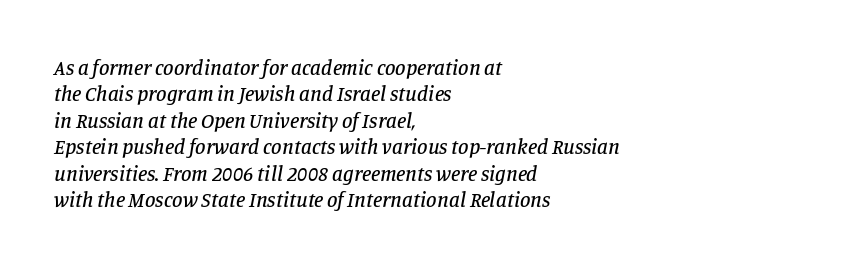
{"italic": "yes", "lean": "right", "slant_degrees": 11, "underline": "no", "align": "left", "line_spacing": "normal", "line_spacing_ratio": 1.26, "letter_spacing": "normal", "letter_spacing_em": 0.0, "glyph_px": 21}
